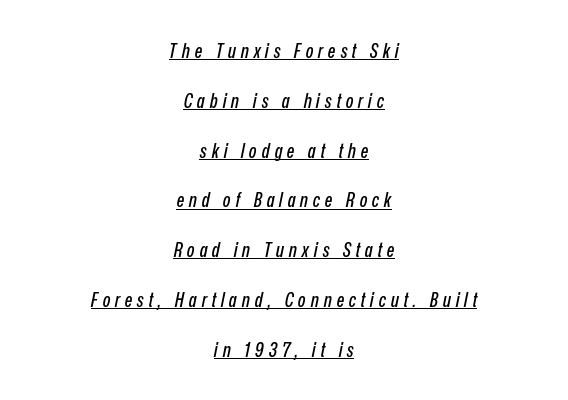
Where is the straight margin? There isn't one; the lines are centered. The string is rendered with underlining switched on. Style check: oblique. Caption: expanded tracking, letters set apart.
